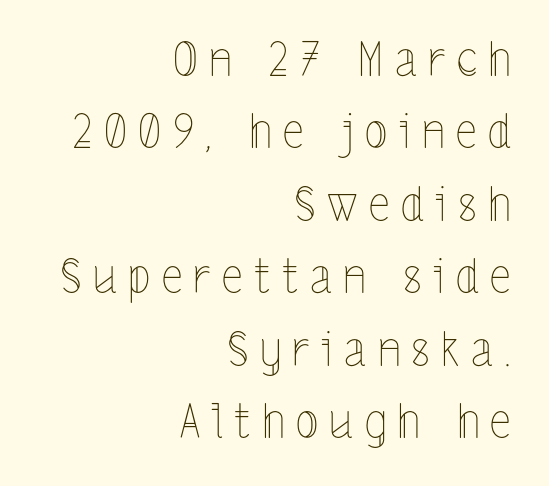
{"italic": "no", "bold": "no", "weight": "thin", "width": "condensed", "x_height": "medium", "monospaced": "no", "underline": "no", "align": "right", "line_spacing": "normal", "line_spacing_ratio": 1.54, "letter_spacing": "wide", "letter_spacing_em": 0.24, "glyph_px": 47}
